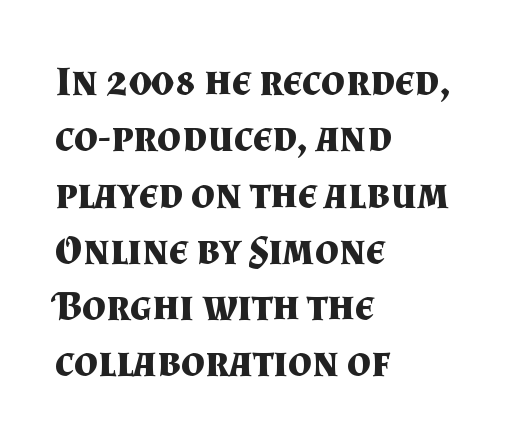
{"serif": "yes", "italic": "no", "bold": "yes", "weight": "bold", "width": "normal", "stroke_contrast": "medium", "x_height": "small", "monospaced": "no", "underline": "no", "align": "left", "line_spacing": "normal", "line_spacing_ratio": 1.34, "letter_spacing": "normal", "letter_spacing_em": 0.0, "glyph_px": 42}
